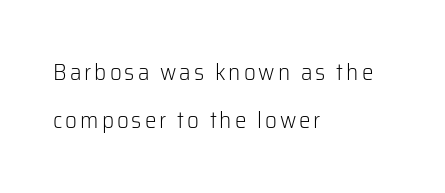
The block of text is sparse from top to bottom, with ample space between rows. Where is the straight margin? On the left. No word sits above an underline. These glyphs show unthickened strokes, regular width or finer. The letters stand upright; this is a roman face.
